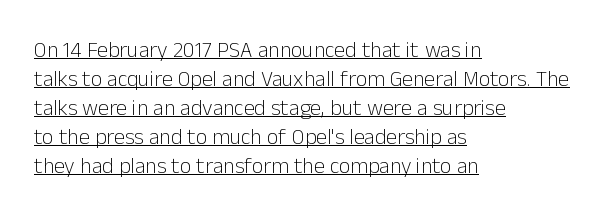
The image shows 22 px text type, upright; set left-aligned, normal line spacing (1.32x), normal letter spacing, underlined.
